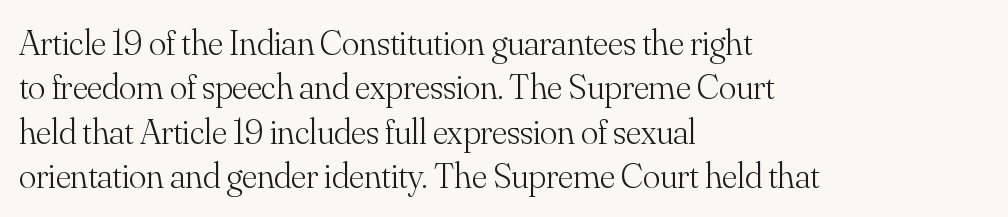
Nobody touched the tracking dial on this one. The face used here is proportionally spaced, like ordinary book or web type. Weight: not bold — regular or lighter. Typeset ragged right — the left edge is the straight one.
